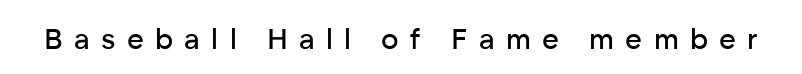
{"serif": "no", "italic": "no", "width": "normal", "stroke_contrast": "low", "x_height": "medium", "monospaced": "no", "underline": "no", "letter_spacing": "wide", "letter_spacing_em": 0.39, "glyph_px": 29}
